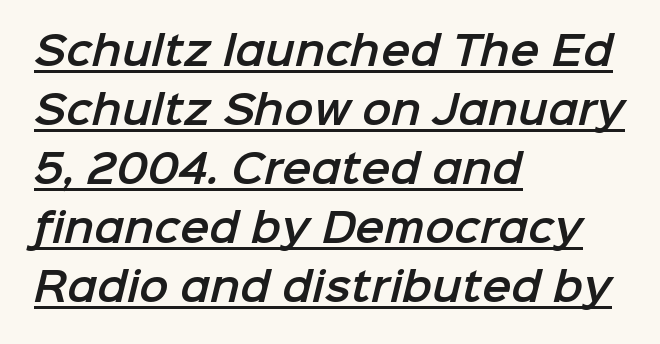
{"serif": "no", "width": "normal", "stroke_contrast": "low", "x_height": "medium", "monospaced": "no", "underline": "yes", "align": "left", "line_spacing": "normal", "line_spacing_ratio": 1.51, "letter_spacing": "normal", "letter_spacing_em": 0.0, "glyph_px": 39}
